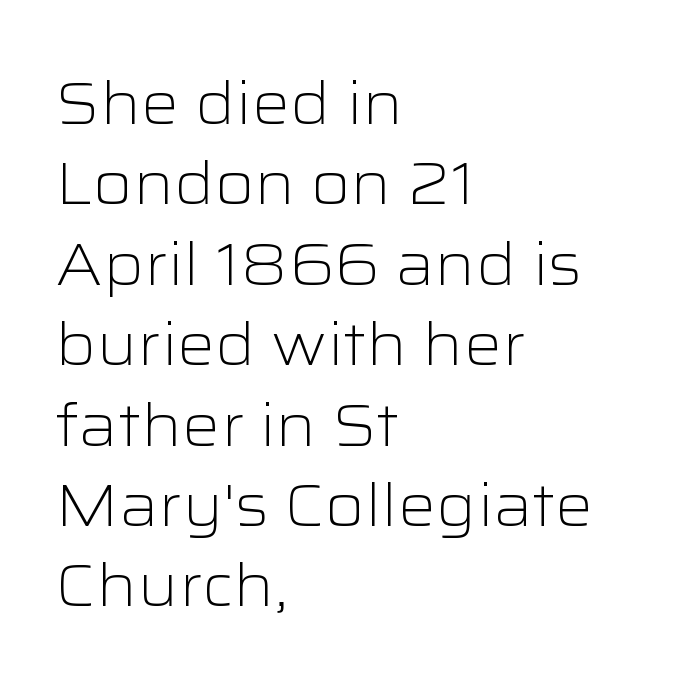
The image shows 60 px light, wide sans-serif type, upright; set left-aligned, normal line spacing (1.34x), normal letter spacing, not underlined; low stroke contrast and a medium x-height.
